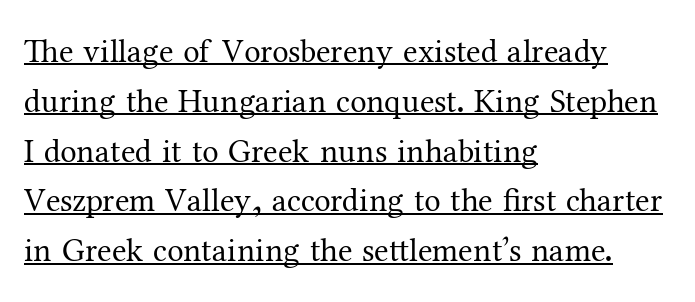
Q: Is the text bold? A: No.
Q: Is the text italic (slanted)? A: No, it is upright.
Q: Is the typeface a serif or a sans-serif typeface? A: Serif.
Q: Is the text underlined? A: Yes.
Q: How is the paragraph aligned? A: Left-aligned.
Q: Is the spacing between letters normal or unusually wide? A: Normal.
Q: Is the spacing between lines tight, normal or loose? A: Normal.
Q: Width (condensed, normal, or wide)? A: Normal.
Q: Stroke contrast? A: Medium.
Q: x-height? A: Medium.
Q: Monospaced? A: No.
